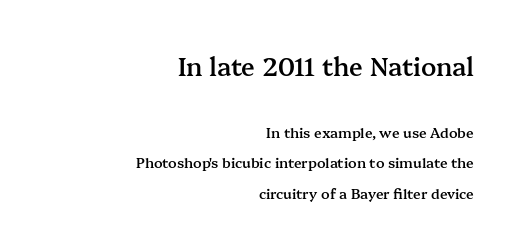
Q: Is the text bold? A: Semi-bold.
Q: Is the text italic (slanted)? A: No, it is upright.
Q: Is the text underlined? A: No.
Q: How is the paragraph aligned? A: Right-aligned.
Q: Is the spacing between letters normal or unusually wide? A: Normal.
Q: Is the spacing between lines tight, normal or loose? A: Loose.
Q: Which block of text is set in a larger size, the first (top) or the second (bottom)? A: The first (top) one.
